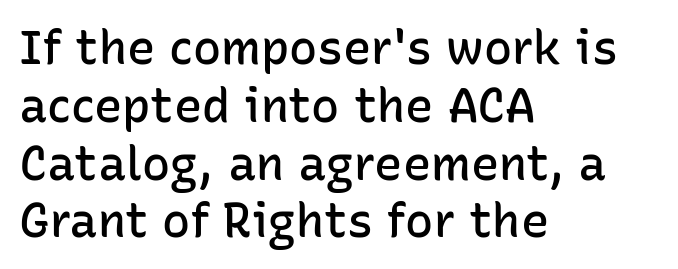
Notice how the passage keeps a crisp vertical edge on the left only. A typesetter would mark this as roman, not italic. Think of a printed novel: that variable character pitch is what you see here. The type is set solid horizontally, with unmodified tracking.
